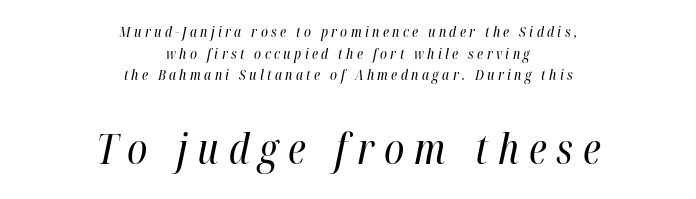
The passage shown is typed in a proportional face where columns would drift. Tall strokes in this sample are angled rather than plumb. The area under the type is left untouched. Stroke thickness stays within the range of a standard reading face or lighter.
